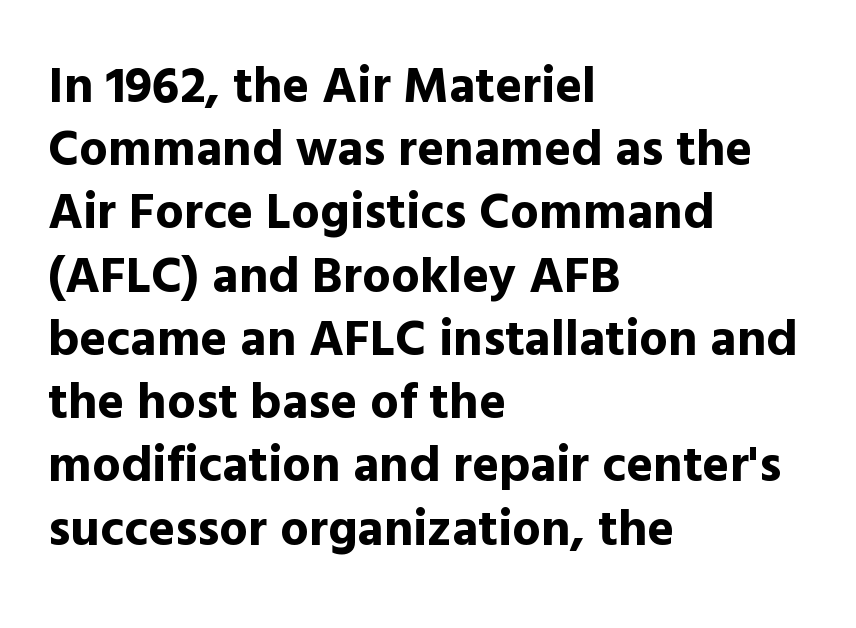
The image shows 51 px bold sans-serif type, upright; set left-aligned, line spacing 1.24x, normal letter spacing, not underlined; a medium x-height.
